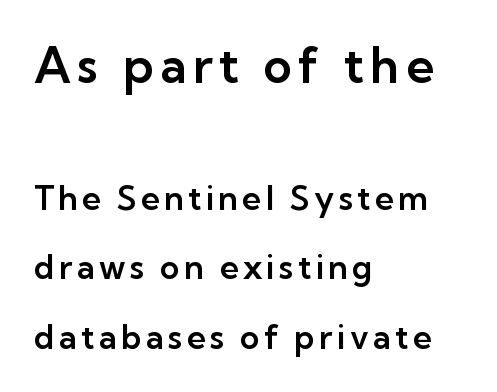
The image shows 49 px sans-serif type, upright; set left-aligned, loose line spacing (2.11x), not underlined; the first (top) block is 1.48x larger; low stroke contrast and a medium x-height.
